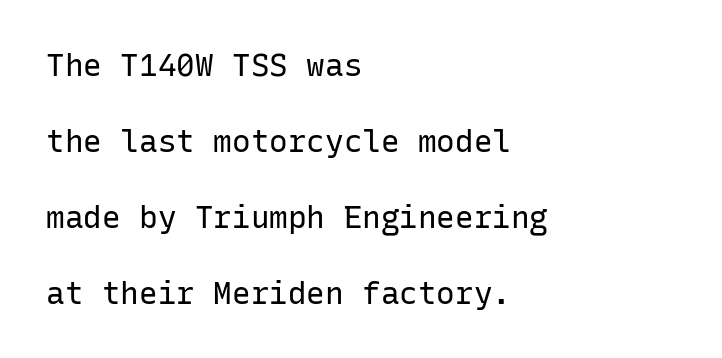
Q: Is the text bold? A: No.
Q: Is the text italic (slanted)? A: No, it is upright.
Q: Is the typeface a serif or a sans-serif typeface? A: Sans-serif.
Q: Is the text underlined? A: No.
Q: How is the paragraph aligned? A: Left-aligned.
Q: Is the spacing between letters normal or unusually wide? A: Normal.
Q: Is the spacing between lines tight, normal or loose? A: Loose.
Q: Width (condensed, normal, or wide)? A: Normal.
Q: Stroke contrast? A: Low.
Q: x-height? A: Medium.
Q: Monospaced? A: Yes.
